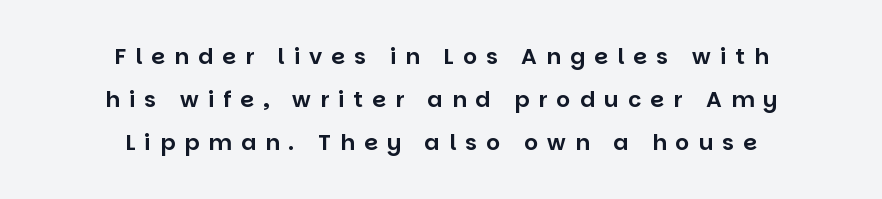
Q: Is the text italic (slanted)? A: No, it is upright.
Q: Is the text underlined? A: No.
Q: How is the paragraph aligned? A: Centered.
Q: Is the spacing between letters normal or unusually wide? A: Unusually wide.
Q: Is the spacing between lines tight, normal or loose? A: Loose.
